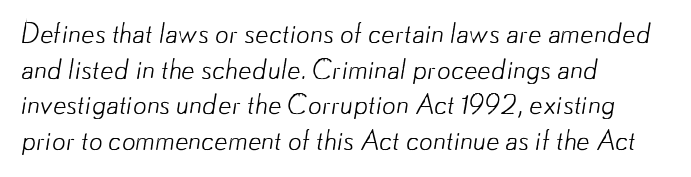
The passage shown is not bold in any degree. Characters follow at the spacing the type designer built in. Vertically, the passage feels balanced, rows spaced as you'd expect. Underlining? Definitely not there.
